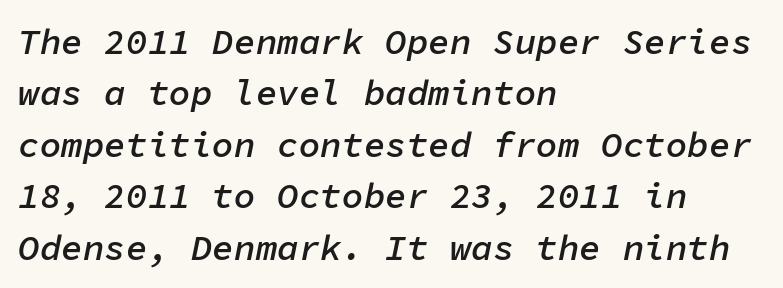
Q: Is the text bold? A: Semi-bold.
Q: Is the text italic (slanted)? A: Yes, it leans right by about 11 degrees.
Q: Is the text underlined? A: No.
Q: How is the paragraph aligned? A: Left-aligned.
Q: Is the spacing between letters normal or unusually wide? A: Normal.
Q: Is the spacing between lines tight, normal or loose? A: Normal.
Q: Width (condensed, normal, or wide)? A: Normal.
Q: Stroke contrast? A: Low.
Q: x-height? A: Medium.
Q: Monospaced? A: Yes.
